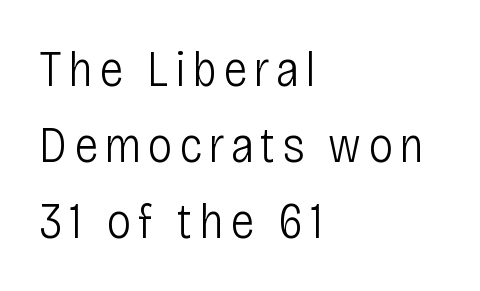
This is the regular roman posture of the typeface. A normal amount of white space separates one row of letters from the next. Bare-footed words on every line. Line beginnings align vertically; line endings do not. The typeface chosen for these lines omits serifs. You could not count columns in this text — the font is proportionally spaced.
